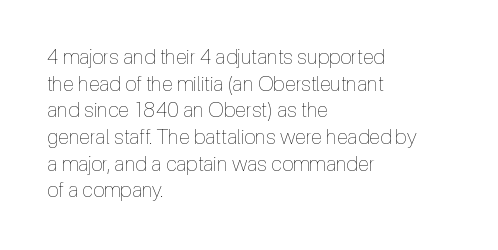
The image shows 21 px text type, upright; set left-aligned, normal line spacing (1.27x), normal letter spacing, not underlined.
